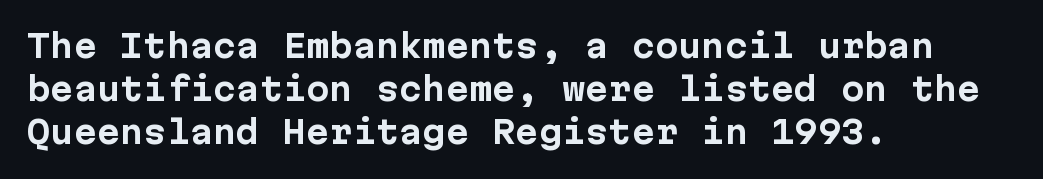
A classic flush-left, rag-right setting is used for this passage. Each new line begins a customary step beneath the previous one. The zone under the glyphs is completely vacant. This is the regular roman posture of the typeface. Do the characters align in a grid? Yes, the font is monospaced. This is heavy type, rendered in bold.
